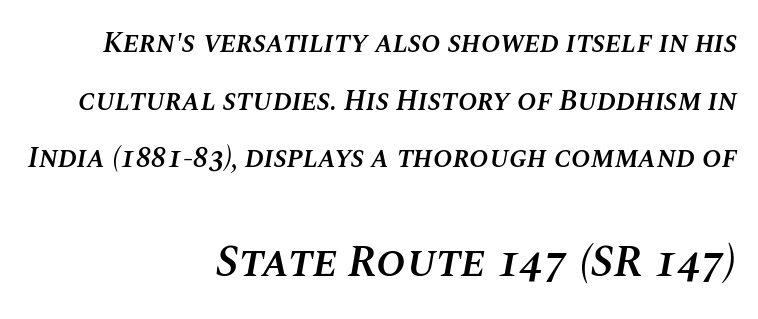
Q: Is the text bold? A: Semi-bold.
Q: Is the text italic (slanted)? A: Yes, it leans right by about 10 degrees.
Q: Is the text underlined? A: No.
Q: How is the paragraph aligned? A: Right-aligned.
Q: Is the spacing between letters normal or unusually wide? A: Normal.
Q: Is the spacing between lines tight, normal or loose? A: Loose.
Q: Which block of text is set in a larger size, the first (top) or the second (bottom)? A: The second (bottom) one.
Q: Width (condensed, normal, or wide)? A: Normal.
Q: Stroke contrast? A: Medium.
Q: x-height? A: Large.
Q: Monospaced? A: No.
